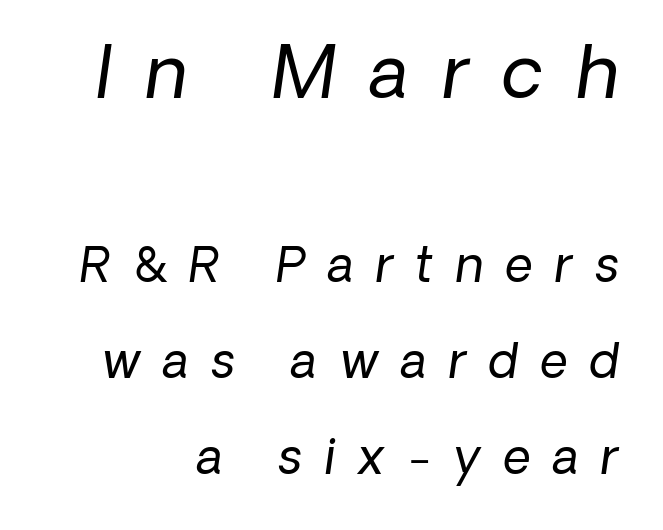
These lines are composed in type without serifs. Beneath every word, the page is bare. Is this a fixed-width face? No — the glyphs have proportional, varying widths. Vertically, the passage feels expansive, rows floating well apart. Is the lower block the larger one? No — the upper block carries the bigger type.
